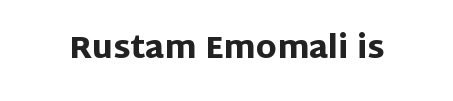
{"serif": "no", "italic": "no", "bold": "yes", "weight": "heavy", "width": "normal", "stroke_contrast": "low", "x_height": "large", "monospaced": "no", "underline": "no", "letter_spacing": "normal", "letter_spacing_em": 0.0, "glyph_px": 31}
